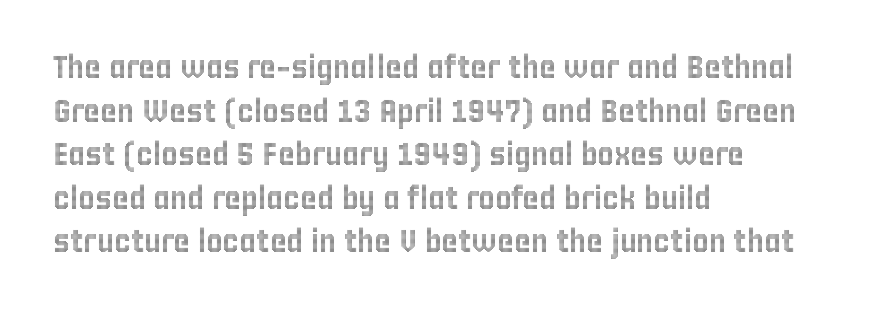
The image shows 32 px condensed type, upright; set left-aligned, normal line spacing (1.36x), normal letter spacing, not underlined; a large x-height.
